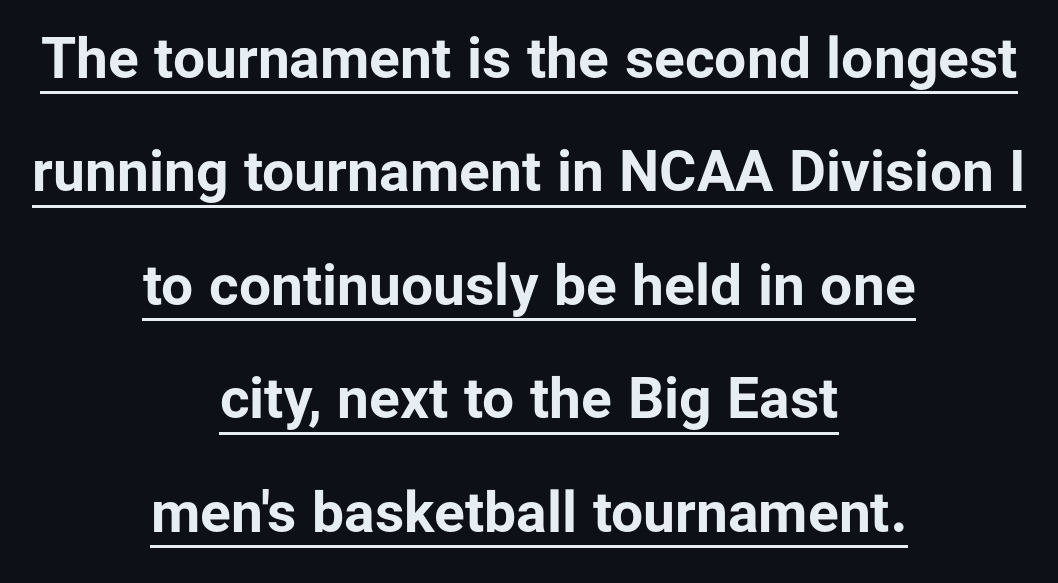
{"serif": "no", "italic": "no", "bold": "yes", "weight": "bold", "width": "normal", "stroke_contrast": "low", "x_height": "medium", "monospaced": "no", "underline": "yes", "align": "center", "line_spacing": "loose", "line_spacing_ratio": 1.99, "letter_spacing": "normal", "letter_spacing_em": 0.0, "glyph_px": 57}
